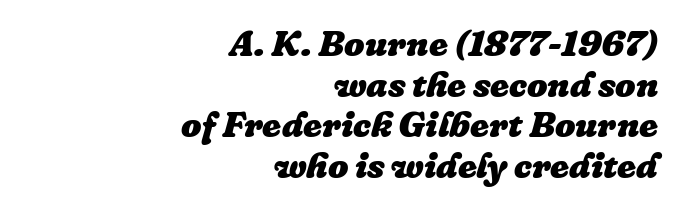
The image shows 36 px heavy type, italic (leaning right); set right-aligned, tight line spacing (1.13x), normal letter spacing, not underlined; low stroke contrast and a medium x-height.
